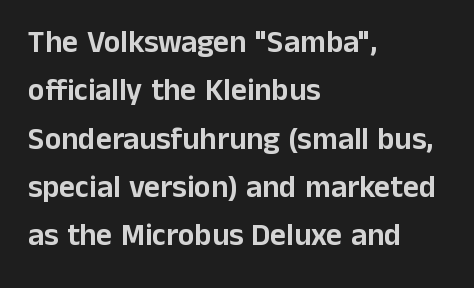
{"serif": "no", "italic": "no", "width": "normal", "stroke_contrast": "low", "x_height": "medium", "monospaced": "no", "underline": "no", "align": "left", "line_spacing": "normal", "line_spacing_ratio": 1.56, "letter_spacing": "normal", "letter_spacing_em": 0.0, "glyph_px": 31}
